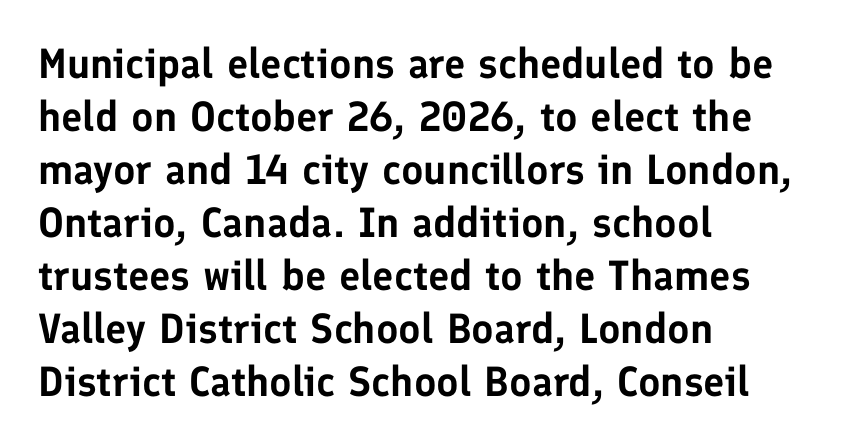
Q: Is the text italic (slanted)? A: No, it is upright.
Q: Is the typeface a serif or a sans-serif typeface? A: Sans-serif.
Q: Is the text underlined? A: No.
Q: How is the paragraph aligned? A: Left-aligned.
Q: Is the spacing between letters normal or unusually wide? A: Normal.
Q: Is the spacing between lines tight, normal or loose? A: Normal.
Q: Width (condensed, normal, or wide)? A: Normal.
Q: Stroke contrast? A: Low.
Q: x-height? A: Medium.
Q: Monospaced? A: No.
